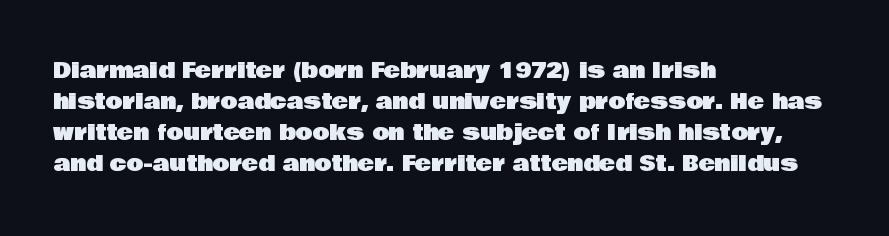
Q: Is the text italic (slanted)? A: No, it is upright.
Q: Is the text underlined? A: No.
Q: How is the paragraph aligned? A: Left-aligned.
Q: Is the spacing between letters normal or unusually wide? A: Normal.
Q: Is the spacing between lines tight, normal or loose? A: Normal.
